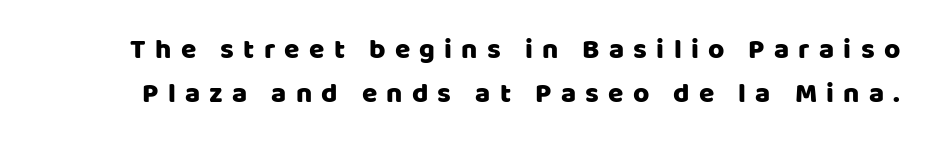
{"serif": "no", "italic": "no", "width": "normal", "stroke_contrast": "low", "x_height": "large", "monospaced": "no", "underline": "no", "line_spacing": "normal", "line_spacing_ratio": 1.56, "letter_spacing": "wide", "letter_spacing_em": 0.33, "glyph_px": 28}
